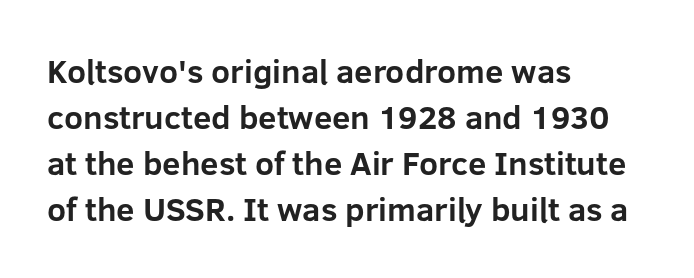
The image shows 33 px bold sans-serif type, upright; set left-aligned, normal line spacing (1.39x), normal letter spacing, not underlined; low stroke contrast and a medium x-height.
